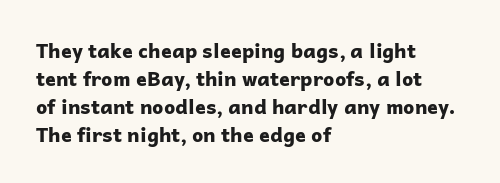
Q: Is the text bold? A: Yes.
Q: Is the text italic (slanted)? A: No, it is upright.
Q: Is the text underlined? A: No.
Q: How is the paragraph aligned? A: Left-aligned.
Q: Is the spacing between letters normal or unusually wide? A: Normal.
Q: Is the spacing between lines tight, normal or loose? A: Normal.
